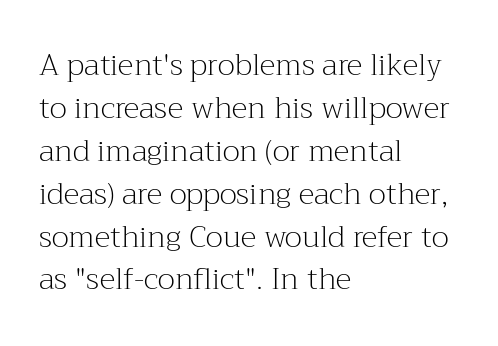
The image shows 30 px light serif type, upright; set left-aligned, normal line spacing (1.43x), normal letter spacing, not underlined; medium stroke contrast and a medium x-height.
